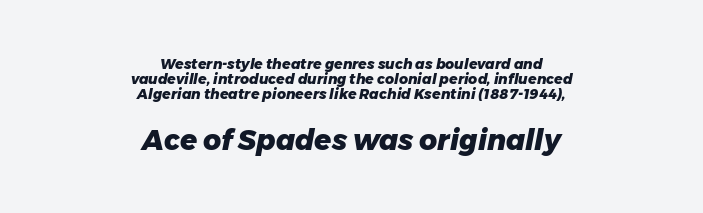
{"italic": "yes", "lean": "right", "slant_degrees": 11, "bold": "yes", "weight": "heavy", "width": "normal", "stroke_contrast": "low", "x_height": "medium", "monospaced": "no", "underline": "no", "align": "center", "line_spacing": "tight", "line_spacing_ratio": 1.06, "letter_spacing": "normal", "letter_spacing_em": 0.0, "larger_block": "second", "size_ratio": 2.0, "glyph_px": 28}
